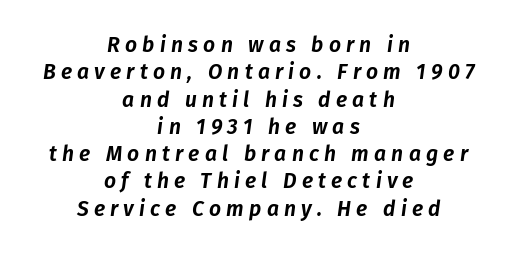
Q: Is the text italic (slanted)? A: Yes, it leans right by about 8 degrees.
Q: Is the text underlined? A: No.
Q: How is the paragraph aligned? A: Centered.
Q: Is the spacing between letters normal or unusually wide? A: Unusually wide.
Q: Is the spacing between lines tight, normal or loose? A: Normal.
